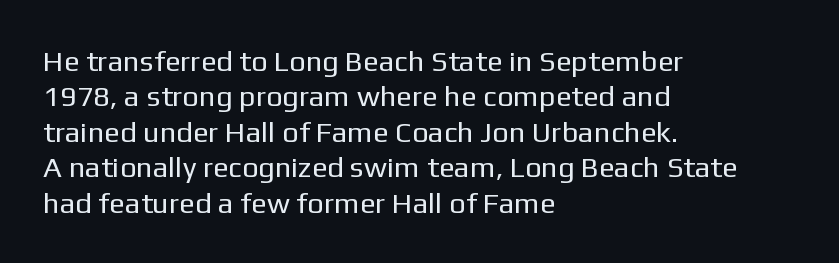
{"serif": "no", "italic": "no", "bold": "no", "weight": "regular", "width": "normal", "stroke_contrast": "low", "x_height": "medium", "monospaced": "no", "underline": "no", "align": "left", "line_spacing_ratio": 1.22, "letter_spacing": "normal", "letter_spacing_em": 0.0, "glyph_px": 29}
